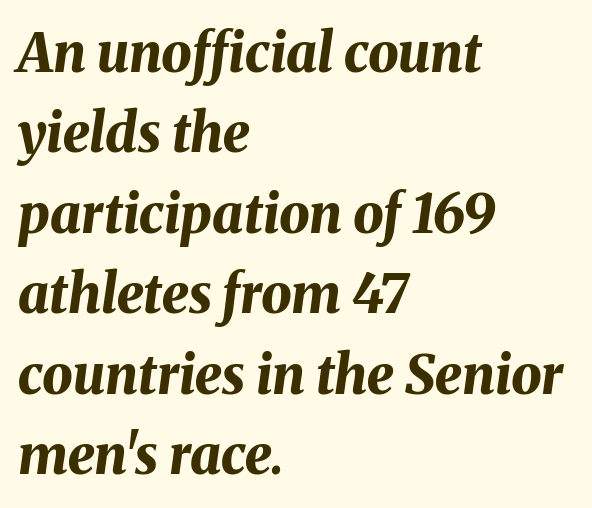
Q: Is the text bold? A: Yes.
Q: Is the text italic (slanted)? A: Yes, it leans right by about 8 degrees.
Q: Is the text underlined? A: No.
Q: How is the paragraph aligned? A: Left-aligned.
Q: Is the spacing between letters normal or unusually wide? A: Normal.
Q: Is the spacing between lines tight, normal or loose? A: Normal.
Q: Width (condensed, normal, or wide)? A: Normal.
Q: Stroke contrast? A: Medium.
Q: x-height? A: Medium.
Q: Monospaced? A: No.
